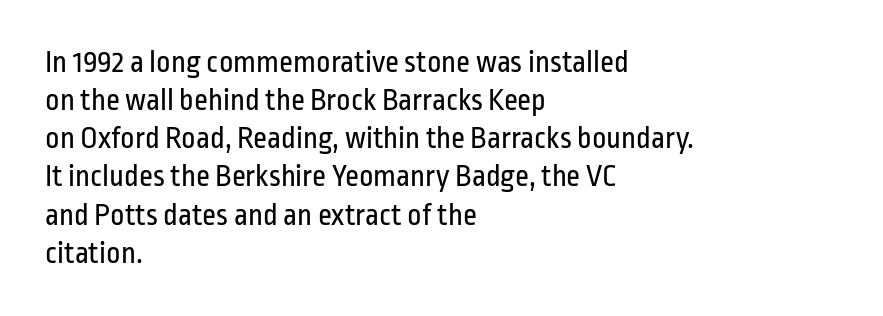
Q: Is the text bold? A: No.
Q: Is the text italic (slanted)? A: No, it is upright.
Q: Is the typeface a serif or a sans-serif typeface? A: Sans-serif.
Q: Is the text underlined? A: No.
Q: How is the paragraph aligned? A: Left-aligned.
Q: Is the spacing between letters normal or unusually wide? A: Normal.
Q: Width (condensed, normal, or wide)? A: Condensed.
Q: Stroke contrast? A: Low.
Q: x-height? A: Medium.
Q: Monospaced? A: No.
